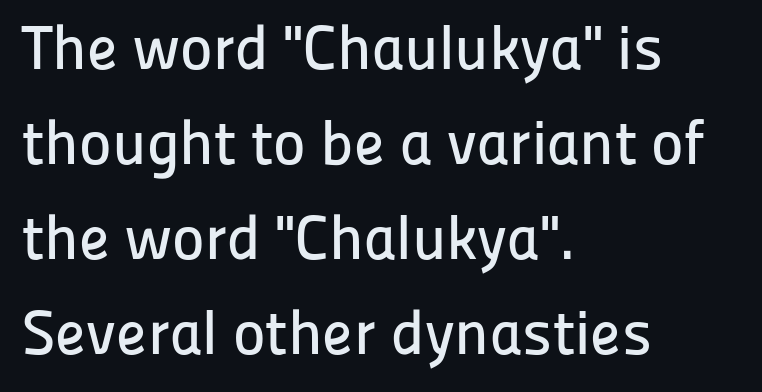
The image shows 62 px sans-serif type, upright; set left-aligned, normal line spacing (1.53x), normal letter spacing, not underlined; low stroke contrast and a medium x-height.
